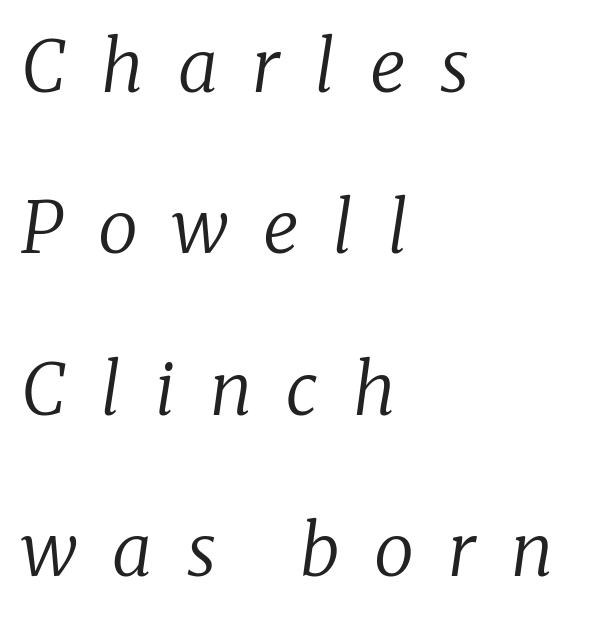
Q: Is the text bold? A: No.
Q: Is the text italic (slanted)? A: Yes, it leans right by about 8 degrees.
Q: Is the typeface a serif or a sans-serif typeface? A: Serif.
Q: Is the text underlined? A: No.
Q: How is the paragraph aligned? A: Left-aligned.
Q: Is the spacing between letters normal or unusually wide? A: Unusually wide.
Q: Is the spacing between lines tight, normal or loose? A: Loose.
Q: Width (condensed, normal, or wide)? A: Normal.
Q: Stroke contrast? A: Low.
Q: x-height? A: Medium.
Q: Monospaced? A: No.
